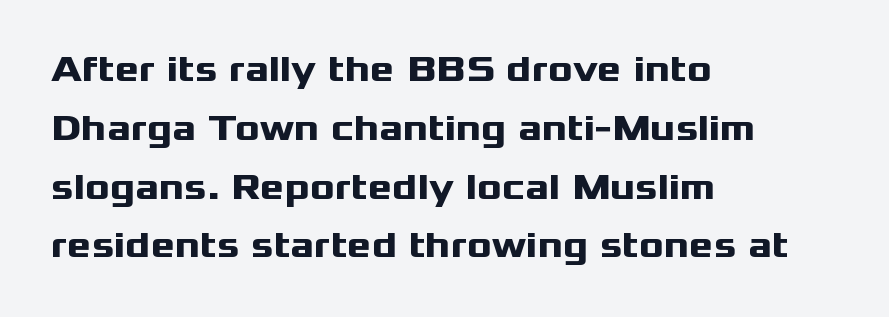
Q: Is the text bold? A: Yes.
Q: Is the text italic (slanted)? A: No, it is upright.
Q: Is the typeface a serif or a sans-serif typeface? A: Sans-serif.
Q: Is the text underlined? A: No.
Q: How is the paragraph aligned? A: Left-aligned.
Q: Is the spacing between letters normal or unusually wide? A: Normal.
Q: Is the spacing between lines tight, normal or loose? A: Normal.
Q: Width (condensed, normal, or wide)? A: Wide.
Q: Stroke contrast? A: Medium.
Q: x-height? A: Medium.
Q: Monospaced? A: No.
